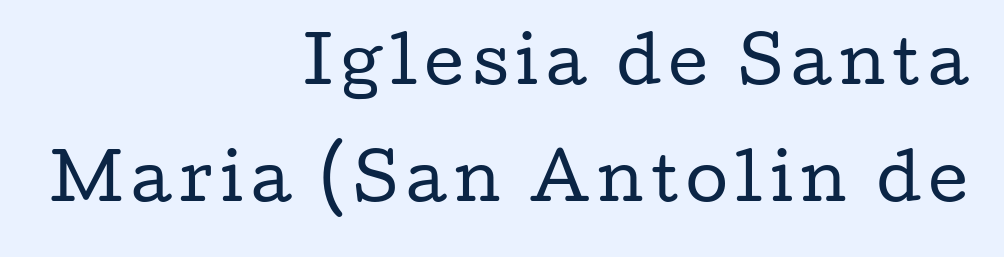
{"serif": "yes", "italic": "no", "bold": "no", "weight": "regular", "width": "wide", "stroke_contrast": "low", "x_height": "medium", "monospaced": "no", "underline": "no", "align": "right", "line_spacing": "loose", "line_spacing_ratio": 1.91, "glyph_px": 61}
